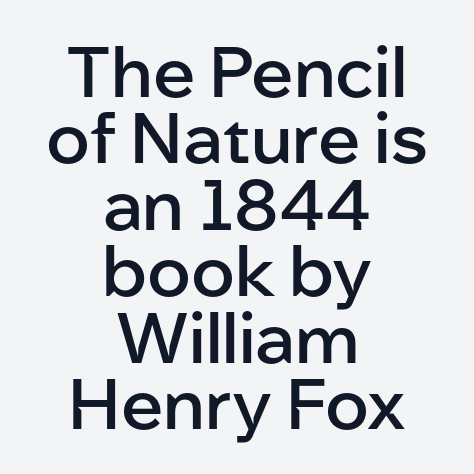
The image shows 70 px semibold sans-serif type, upright; set centered, tight line spacing (0.95x), normal letter spacing, not underlined; low stroke contrast and a medium x-height.
